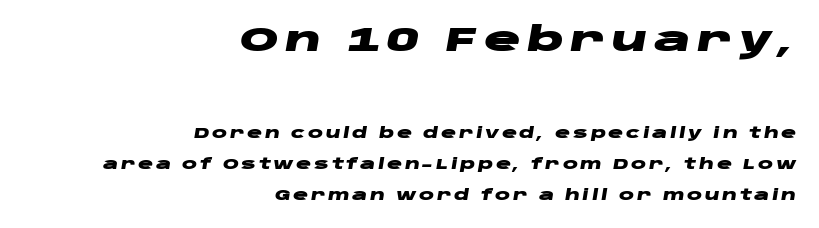
{"italic": "yes", "lean": "right", "slant_degrees": 10, "bold": "yes", "weight": "heavy", "width": "wide", "stroke_contrast": "low", "x_height": "large", "monospaced": "no", "underline": "no", "align": "right", "line_spacing": "loose", "line_spacing_ratio": 2.23, "larger_block": "first", "size_ratio": 2.43, "glyph_px": 34}
